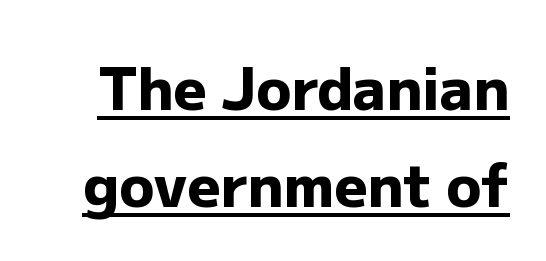
{"serif": "no", "italic": "no", "bold": "yes", "weight": "heavy", "width": "normal", "stroke_contrast": "low", "x_height": "medium", "monospaced": "no", "underline": "yes", "line_spacing": "normal", "line_spacing_ratio": 1.68, "letter_spacing": "normal", "letter_spacing_em": 0.0, "glyph_px": 58}
